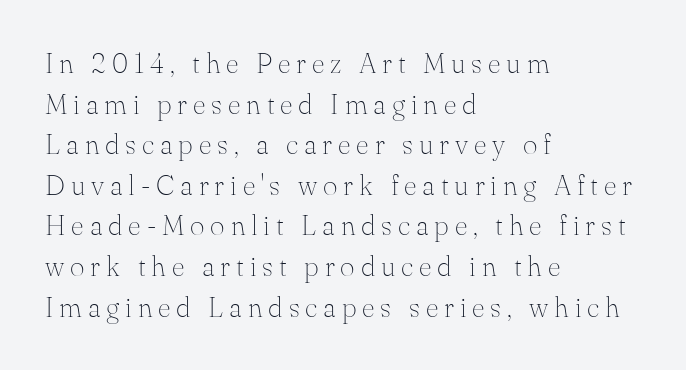
{"serif": "yes", "italic": "no", "bold": "no", "weight": "thin", "width": "normal", "stroke_contrast": "medium", "x_height": "small", "monospaced": "no", "underline": "no", "align": "left", "line_spacing": "normal", "line_spacing_ratio": 1.45, "letter_spacing": "wide", "letter_spacing_em": 0.21, "glyph_px": 28}
